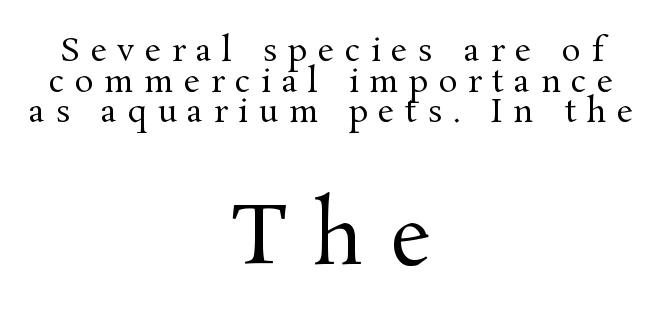
Q: Is the text bold? A: No.
Q: Is the text italic (slanted)? A: No, it is upright.
Q: Is the typeface a serif or a sans-serif typeface? A: Serif.
Q: Is the text underlined? A: No.
Q: How is the paragraph aligned? A: Centered.
Q: Is the spacing between letters normal or unusually wide? A: Unusually wide.
Q: Is the spacing between lines tight, normal or loose? A: Tight.
Q: Which block of text is set in a larger size, the first (top) or the second (bottom)? A: The second (bottom) one.
Q: Width (condensed, normal, or wide)? A: Normal.
Q: Stroke contrast? A: Medium.
Q: x-height? A: Medium.
Q: Monospaced? A: No.
